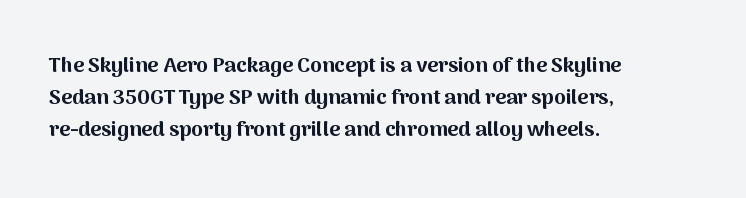
Tracking value appears to be zero — textbook default spacing. Is the type bold? Yes — the strokes are clearly thick and heavy. The block of text has a typical density, with ordinary space between rows. The rag falls on the right side of this text block. Words float on clear page, feet unadorned.
